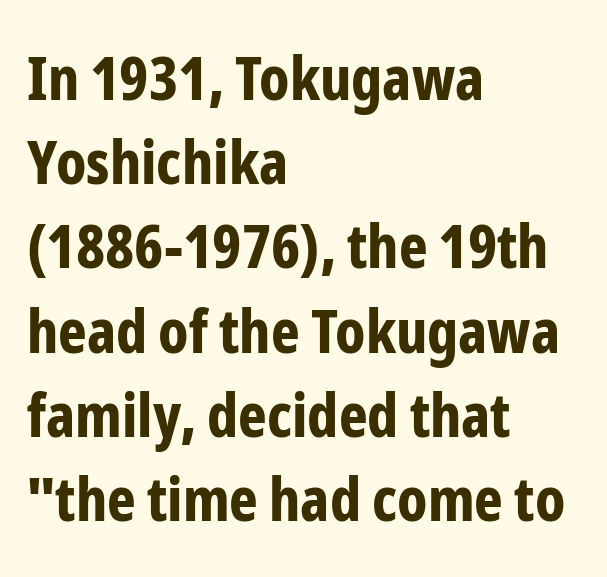
{"serif": "no", "italic": "no", "bold": "yes", "weight": "bold", "width": "condensed", "stroke_contrast": "low", "x_height": "medium", "monospaced": "no", "underline": "no", "align": "left", "line_spacing": "normal", "line_spacing_ratio": 1.38, "letter_spacing": "normal", "letter_spacing_em": 0.0, "glyph_px": 61}
